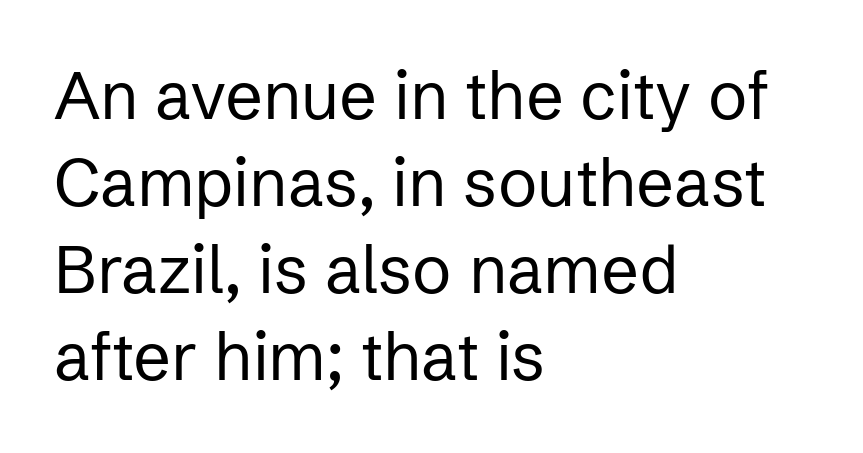
{"serif": "no", "italic": "no", "bold": "no", "weight": "regular", "width": "normal", "stroke_contrast": "low", "x_height": "medium", "monospaced": "no", "underline": "no", "align": "left", "line_spacing": "normal", "line_spacing_ratio": 1.32, "letter_spacing": "normal", "letter_spacing_em": 0.0, "glyph_px": 66}
